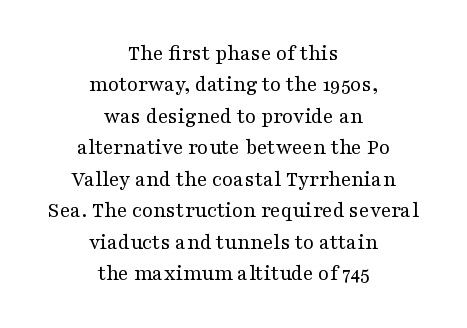
Every row of glyphs is offset so its center matches the block's center. Every stem runs plumb, perpendicular to the baseline. Each word holds together tightly as a unit, with standard inter-letter gaps. Letters rest on an invisible, unmarked baseline. Heft: none added — not bold.
